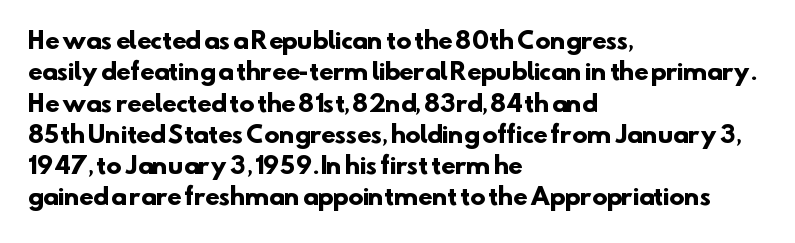
Q: Is the text bold? A: Yes.
Q: Is the text underlined? A: No.
Q: How is the paragraph aligned? A: Left-aligned.
Q: Is the spacing between letters normal or unusually wide? A: Normal.
Q: Is the spacing between lines tight, normal or loose? A: Normal.
